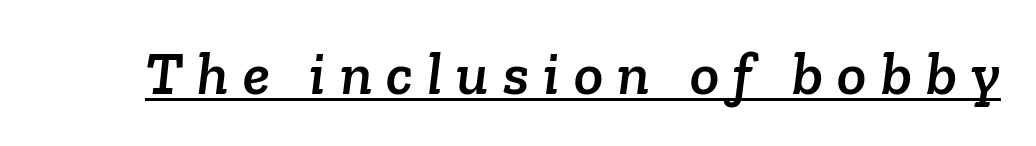
Q: Is the typeface a serif or a sans-serif typeface? A: Serif.
Q: Is the text underlined? A: Yes.
Q: Is the spacing between letters normal or unusually wide? A: Unusually wide.
Q: Width (condensed, normal, or wide)? A: Normal.
Q: Stroke contrast? A: Low.
Q: x-height? A: Medium.
Q: Monospaced? A: No.
